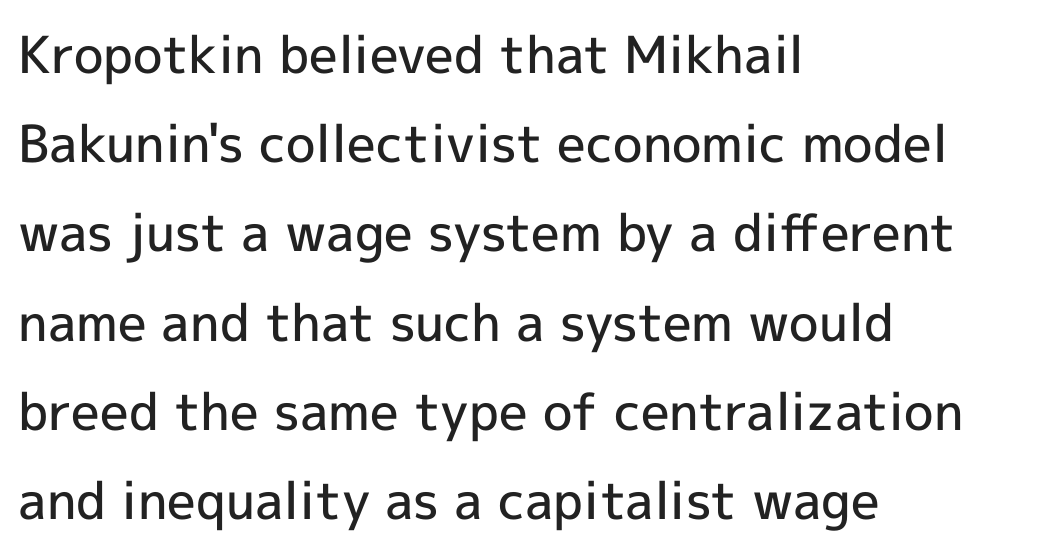
Does extra space separate the letters? No, they use regular spacing. The text was rendered using a sans face with plain stroke endings. The typesetting leans somewhat heavy: a semibold. Honestly, there is no underline to notice here at all. The face used here is proportionally spaced, like ordinary book or web type.
